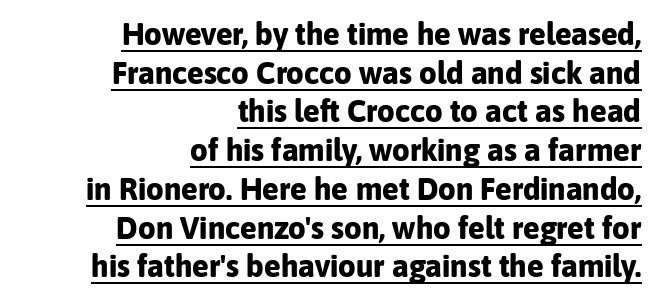
Nothing unusual about the tracking: characters are spaced as the font intends. This sample carries an underscore along the baseline area. Character widths vary here, with narrow letters taking less room than wide ones. Heavy, bold letterforms. The rendering uses a moderate line-height, typical for paragraphs.
